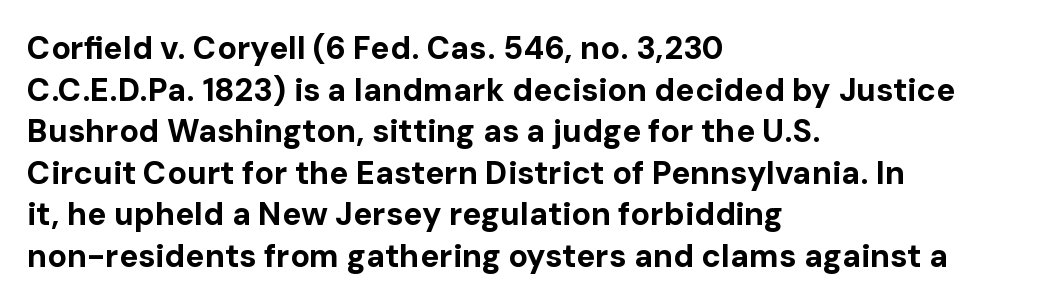
Vertically, the passage feels balanced, rows spaced as you'd expect. Layout note: lines flush left. The face used here is a sans, in the tradition of grotesques and geometrics. What stands out about the letter spacing? Nothing — it is the standard amount.
